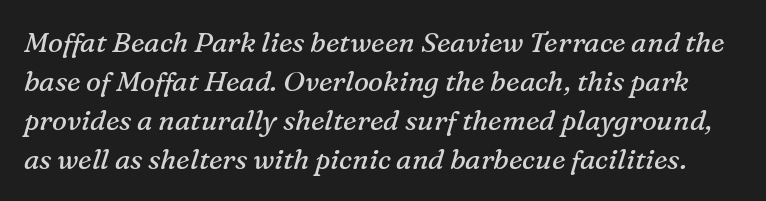
The words here are not underlined. Each letter keeps its own natural width here, so spacing adapts to shape. Standard letterfit; no display-style spreading of the glyphs. The type family on display is of the serif kind.
